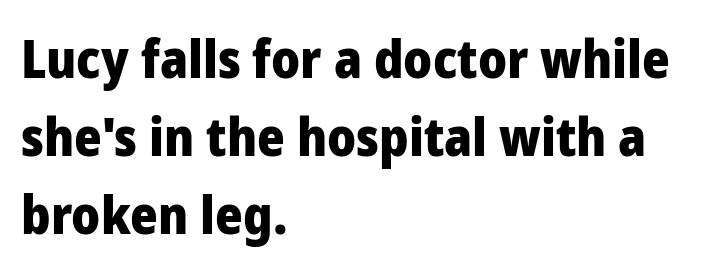
Each letter keeps its own natural width here, so spacing adapts to shape. Line beginnings align vertically; line endings do not. In terms of letterspacing, this is plain default setting. Students, this is bold: see how much ink each stroke carries. A roman cut, with each character standing at attention. Grotesque or geometric, the face here clearly has no serifs.
